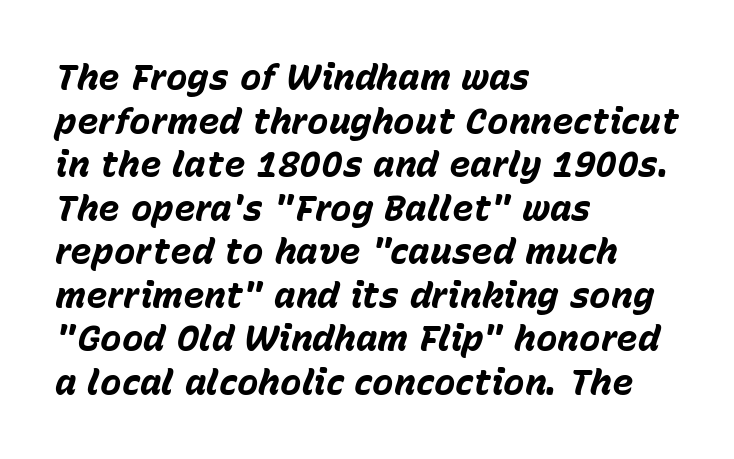
If you drew a line through each stem, it would be angled. The compositor pushed each line to the left boundary. Has an underline been added? It has not. Is this a fixed-width face? No — the glyphs have proportional, varying widths.
